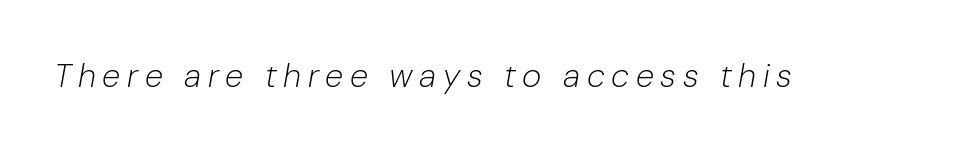
Q: Is the text bold? A: No.
Q: Is the text italic (slanted)? A: Yes, it leans right by about 10 degrees.
Q: Is the text underlined? A: No.
Q: Is the spacing between letters normal or unusually wide? A: Unusually wide.
Q: Width (condensed, normal, or wide)? A: Normal.
Q: Stroke contrast? A: Low.
Q: x-height? A: Medium.
Q: Monospaced? A: No.
